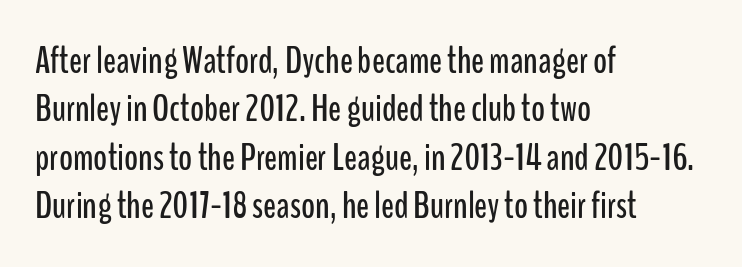
Is this a fixed-width face? No — the glyphs have proportional, varying widths. Grotesque or geometric, the face here clearly has no serifs. It's the straight-up-and-down kind of type. The text block is weighted toward the left margin, trailing off unevenly rightward. Unmarked baselines from the first word to the last.
